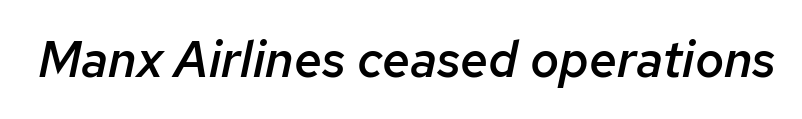
{"italic": "yes", "lean": "right", "slant_degrees": 12, "bold": "semi", "weight": "semibold", "width": "normal", "stroke_contrast": "low", "x_height": "medium", "monospaced": "no", "underline": "no", "letter_spacing": "normal", "letter_spacing_em": 0.0, "glyph_px": 50}
